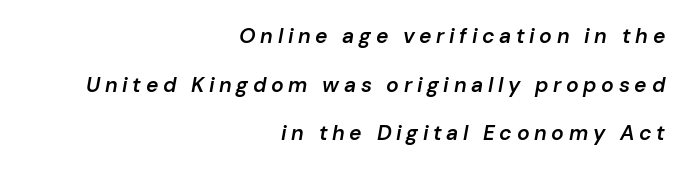
{"italic": "yes", "lean": "right", "slant_degrees": 10, "bold": "semi", "underline": "no", "align": "right", "line_spacing": "loose", "line_spacing_ratio": 2.31, "letter_spacing": "wide", "letter_spacing_em": 0.22, "glyph_px": 21}
